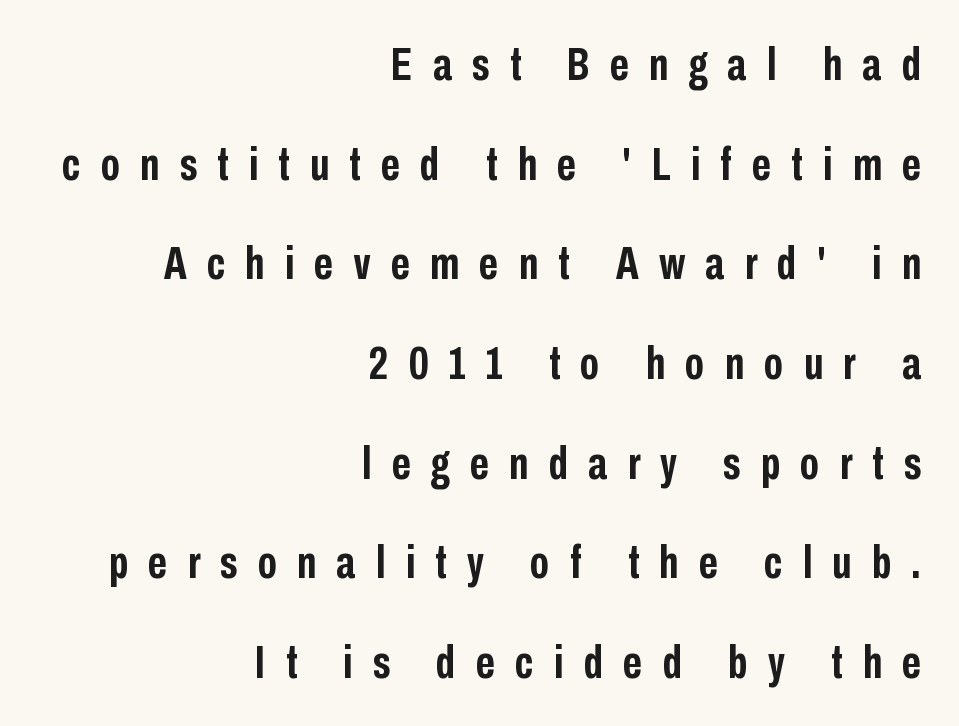
The image shows 47 px semibold, condensed sans-serif type, upright; set right-aligned, loose line spacing (2.12x), unusually wide letter spacing (+0.43 em), not underlined; low stroke contrast and a medium x-height.
